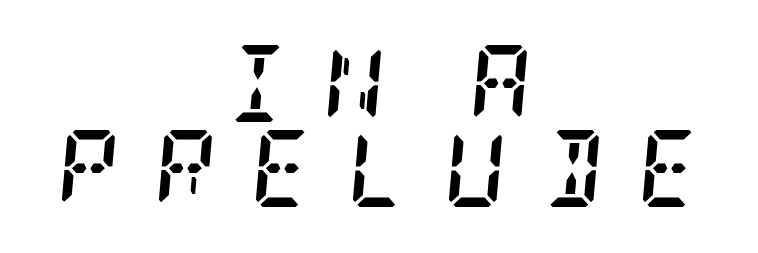
The image shows 77 px semibold, condensed serif type, italic (leaning right); set centered, tight line spacing (1.11x), unusually wide letter spacing (+0.44 em), not underlined; low stroke contrast and a large x-height.
